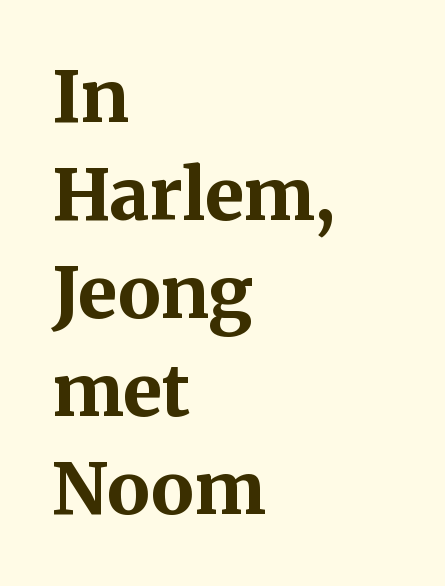
The image shows 71 px bold serif type, upright; set left-aligned, normal line spacing (1.38x), normal letter spacing, not underlined; medium stroke contrast and a medium x-height.
